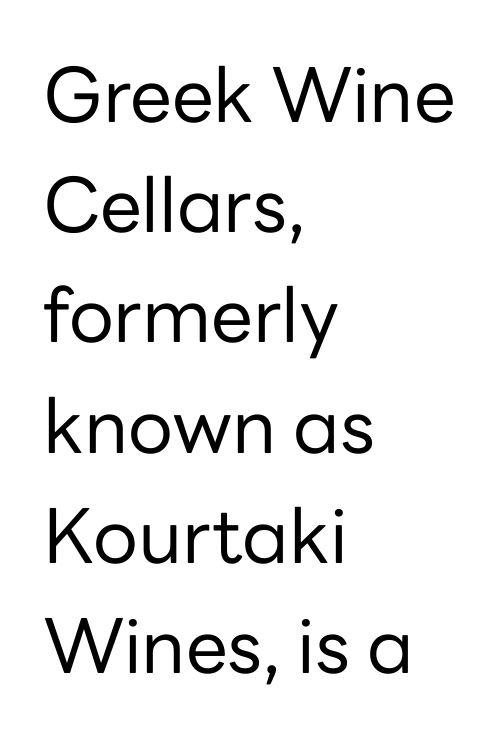
Q: Is the text bold? A: No.
Q: Is the text italic (slanted)? A: No, it is upright.
Q: Is the typeface a serif or a sans-serif typeface? A: Sans-serif.
Q: Is the text underlined? A: No.
Q: How is the paragraph aligned? A: Left-aligned.
Q: Is the spacing between letters normal or unusually wide? A: Normal.
Q: Is the spacing between lines tight, normal or loose? A: Normal.
Q: Width (condensed, normal, or wide)? A: Normal.
Q: Stroke contrast? A: Low.
Q: x-height? A: Medium.
Q: Monospaced? A: No.
